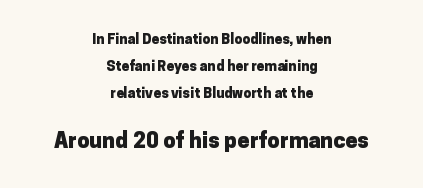
{"italic": "no", "bold": "yes", "underline": "no", "align": "center", "line_spacing": "loose", "line_spacing_ratio": 1.92, "letter_spacing": "normal", "letter_spacing_em": 0.0, "larger_block": "second", "size_ratio": 1.57, "glyph_px": 22}
